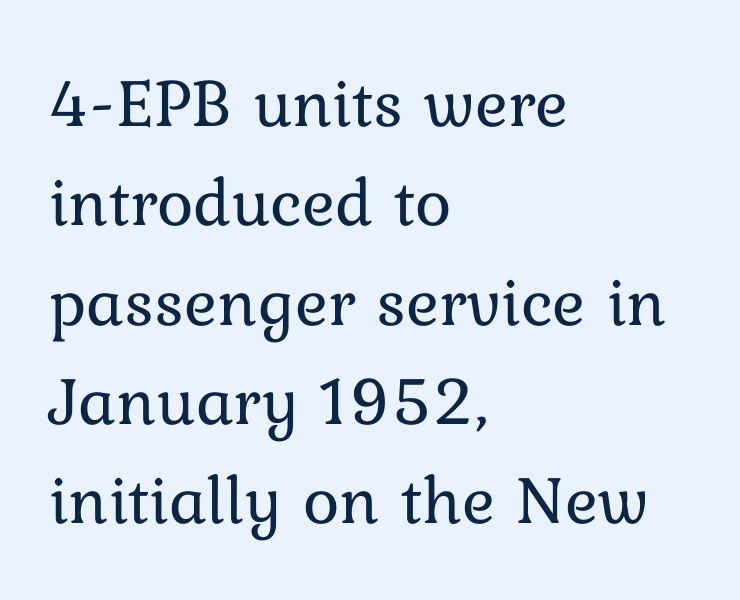
{"italic": "no", "bold": "no", "weight": "regular", "width": "normal", "stroke_contrast": "low", "x_height": "medium", "monospaced": "no", "underline": "no", "align": "left", "line_spacing": "normal", "line_spacing_ratio": 1.44, "letter_spacing": "normal", "letter_spacing_em": 0.0, "glyph_px": 69}
